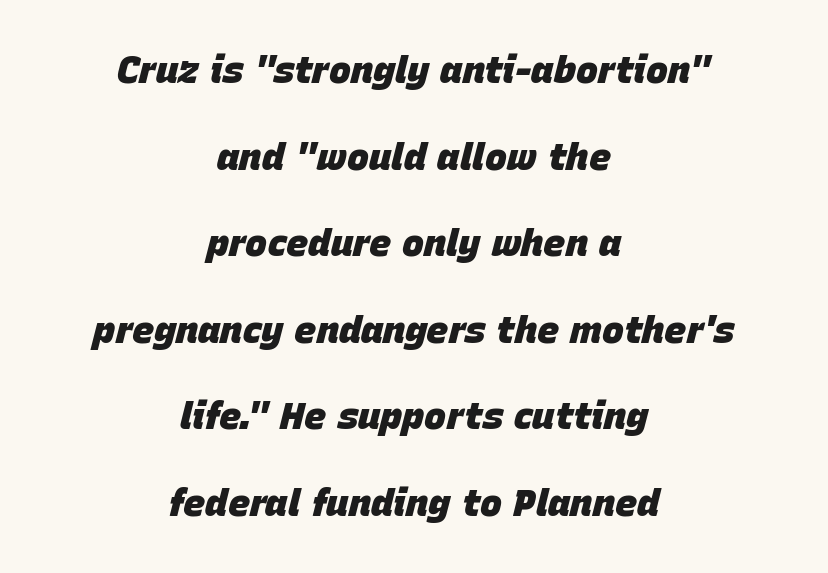
Q: Is the text bold? A: Yes.
Q: Is the text italic (slanted)? A: Yes, it leans right by about 15 degrees.
Q: Is the text underlined? A: No.
Q: How is the paragraph aligned? A: Centered.
Q: Is the spacing between letters normal or unusually wide? A: Normal.
Q: Is the spacing between lines tight, normal or loose? A: Loose.
Q: Width (condensed, normal, or wide)? A: Normal.
Q: Stroke contrast? A: Low.
Q: x-height? A: Large.
Q: Monospaced? A: No.
